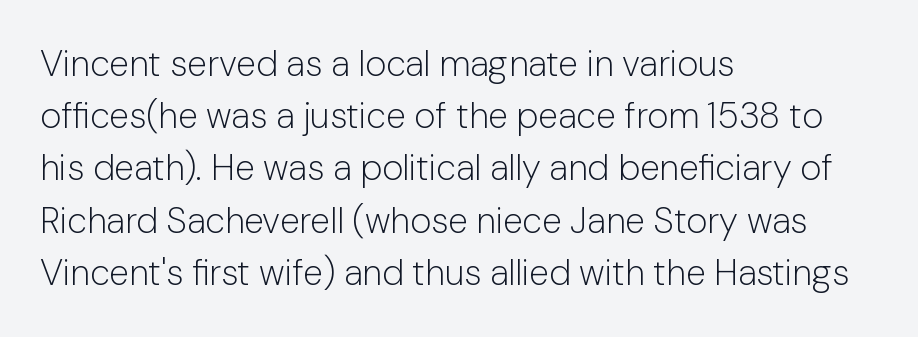
The image shows 36 px light sans-serif type, upright; set left-aligned, normal line spacing (1.45x), normal letter spacing, not underlined; low stroke contrast and a medium x-height.
